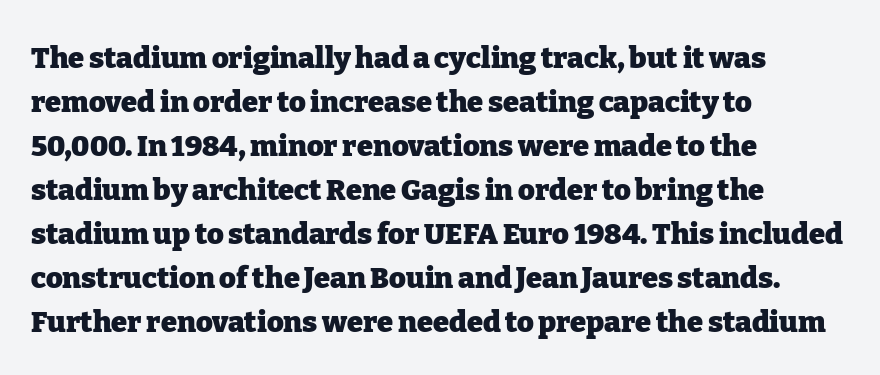
Q: Is the text bold? A: Yes.
Q: Is the text italic (slanted)? A: No, it is upright.
Q: Is the typeface a serif or a sans-serif typeface? A: Serif.
Q: Is the text underlined? A: No.
Q: How is the paragraph aligned? A: Left-aligned.
Q: Is the spacing between letters normal or unusually wide? A: Normal.
Q: Is the spacing between lines tight, normal or loose? A: Normal.
Q: Width (condensed, normal, or wide)? A: Normal.
Q: Stroke contrast? A: Low.
Q: x-height? A: Medium.
Q: Monospaced? A: No.
